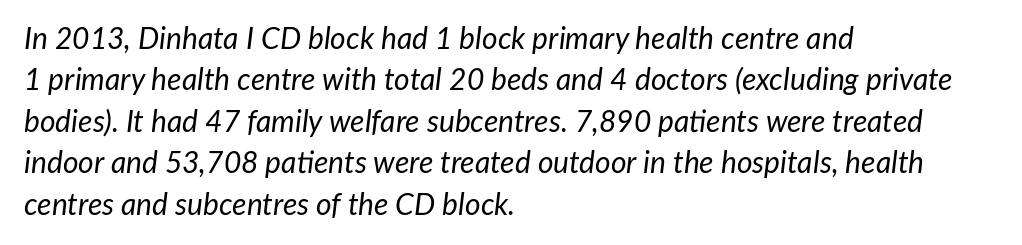
{"italic": "yes", "lean": "right", "slant_degrees": 7, "bold": "no", "weight": "regular", "width": "normal", "stroke_contrast": "low", "x_height": "medium", "monospaced": "no", "underline": "no", "align": "left", "line_spacing": "normal", "line_spacing_ratio": 1.38, "letter_spacing": "normal", "letter_spacing_em": 0.0, "glyph_px": 30}
